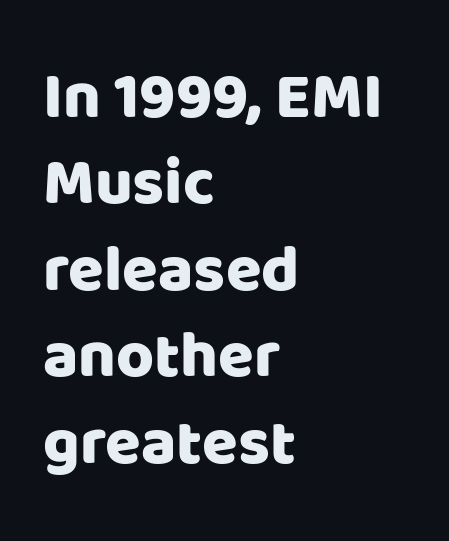
When letters stand straight like this, we call the style roman or upright. Each letter keeps its own natural width here, so spacing adapts to shape. One-word summary of the alignment: left. The line texture is even and compact thanks to regular tracking.
